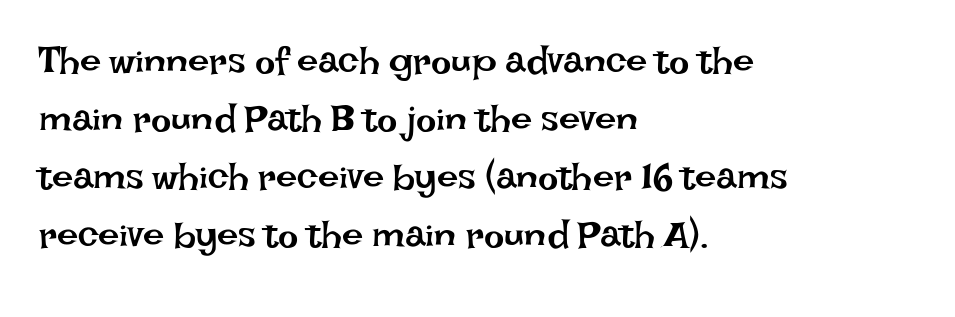
Q: Is the text bold? A: No.
Q: Is the text italic (slanted)? A: No, it is upright.
Q: Is the text underlined? A: No.
Q: How is the paragraph aligned? A: Left-aligned.
Q: Is the spacing between letters normal or unusually wide? A: Normal.
Q: Is the spacing between lines tight, normal or loose? A: Normal.
Q: Width (condensed, normal, or wide)? A: Normal.
Q: Stroke contrast? A: Low.
Q: x-height? A: Large.
Q: Monospaced? A: No.
